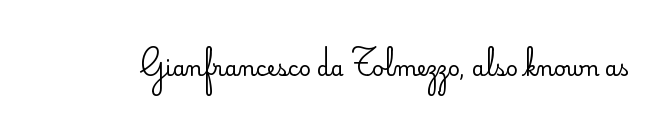
The passage shown is not underscored anywhere. The font's upright variant was chosen for this text. Stems here are at most as thick as an everyday book face. Observe the ordinary spacing: letters are neighbours, not strangers.
